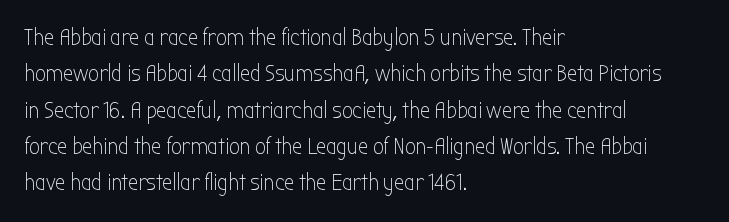
Compared with typical paragraphs, the rows here are spaced about the same. The letterforms sit at book weight or below. Ascenders rise straight up at ninety degrees. The lines are quadded left. Check the space under the baseline: it is left empty. Tracking value appears to be zero — textbook default spacing.
